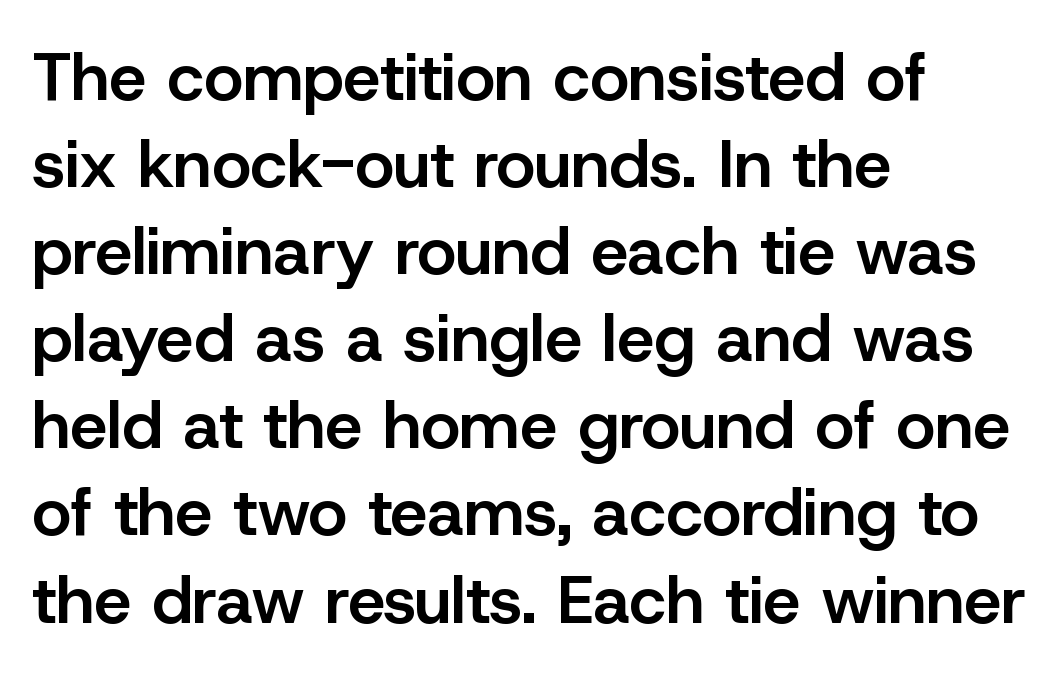
The image shows 67 px semibold sans-serif type, upright; set left-aligned, normal line spacing (1.3x), normal letter spacing, not underlined; low stroke contrast and a medium x-height.
